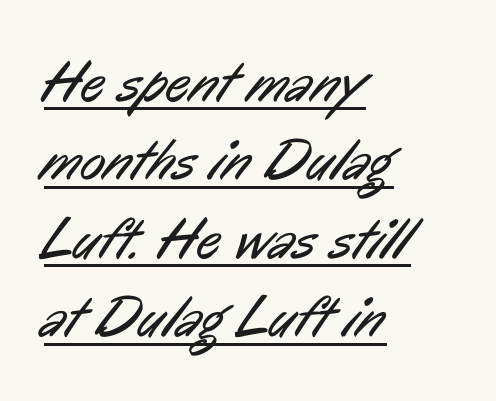
{"serif": "no", "bold": "no", "weight": "regular", "width": "condensed", "stroke_contrast": "low", "x_height": "medium", "monospaced": "no", "underline": "yes", "align": "left", "line_spacing": "normal", "line_spacing_ratio": 1.33, "letter_spacing": "normal", "letter_spacing_em": 0.0, "glyph_px": 59}
